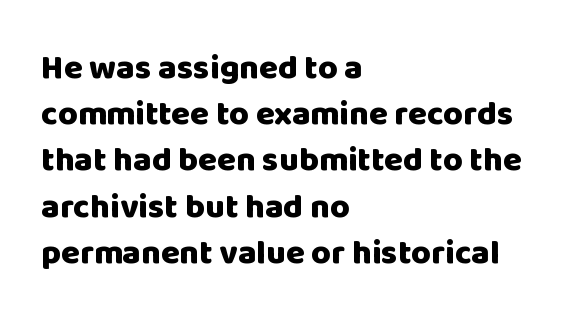
Q: Is the text bold? A: Yes.
Q: Is the text italic (slanted)? A: No, it is upright.
Q: Is the typeface a serif or a sans-serif typeface? A: Sans-serif.
Q: Is the text underlined? A: No.
Q: How is the paragraph aligned? A: Left-aligned.
Q: Is the spacing between letters normal or unusually wide? A: Normal.
Q: Is the spacing between lines tight, normal or loose? A: Normal.
Q: Width (condensed, normal, or wide)? A: Normal.
Q: Stroke contrast? A: Low.
Q: x-height? A: Large.
Q: Monospaced? A: No.
